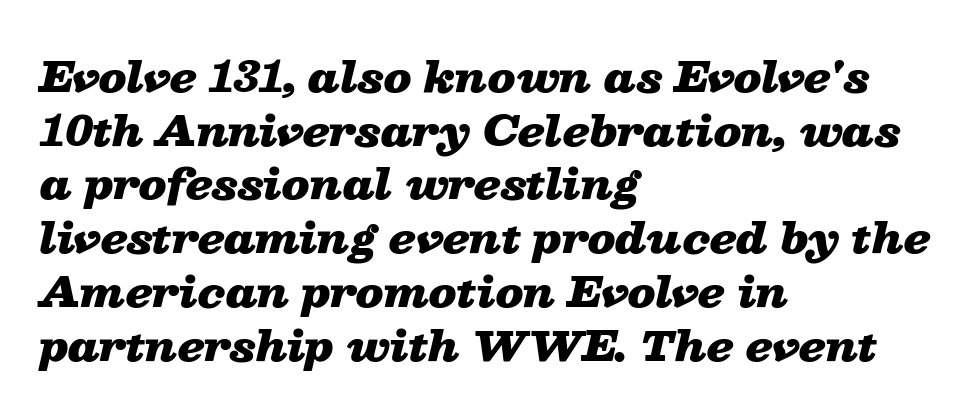
The image shows 41 px heavy, wide type, italic (leaning right); set left-aligned, normal line spacing (1.31x), normal letter spacing, not underlined; low stroke contrast and a medium x-height.
